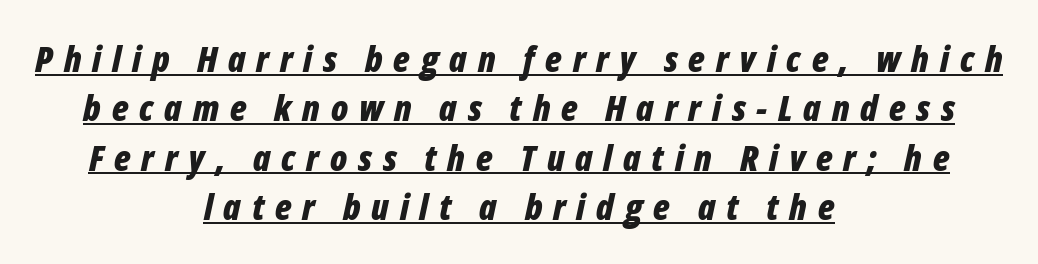
You could not count columns in this text — the font is proportionally spaced. This sample uses expanded letter spacing, leaving extra air between glyphs. Compared with ordinary roman type, these characters are visibly tilted. The typesetter chose a symmetrical, centered arrangement here. The face used here has the dense, thick strokes of a bold.
